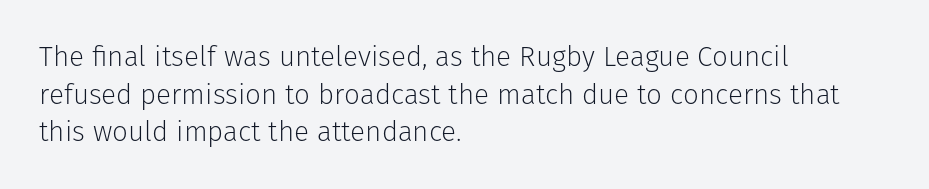
{"serif": "no", "italic": "no", "bold": "no", "weight": "light", "width": "normal", "stroke_contrast": "low", "x_height": "medium", "monospaced": "no", "underline": "no", "align": "left", "line_spacing": "normal", "line_spacing_ratio": 1.34, "letter_spacing": "normal", "letter_spacing_em": 0.0, "glyph_px": 28}
